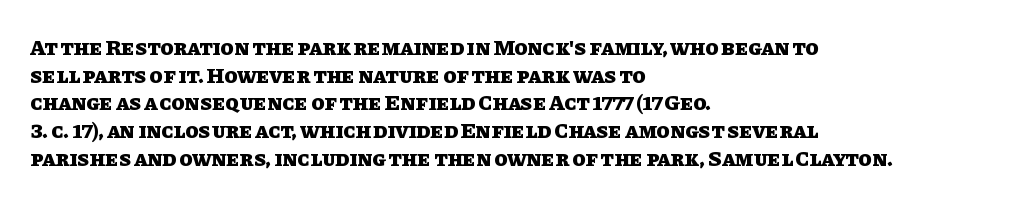
The image shows 22 px bold type, upright; set left-aligned, normal line spacing (1.26x), normal letter spacing, not underlined.
